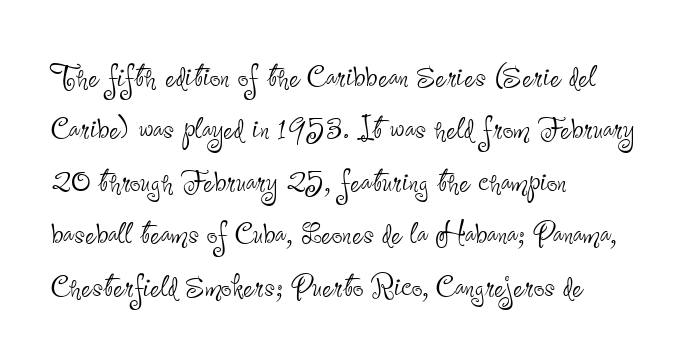
{"serif": "no", "bold": "no", "weight": "thin", "width": "condensed", "stroke_contrast": "low", "x_height": "small", "monospaced": "no", "underline": "no", "align": "left", "line_spacing": "normal", "line_spacing_ratio": 1.38, "letter_spacing": "normal", "letter_spacing_em": 0.0, "glyph_px": 38}
